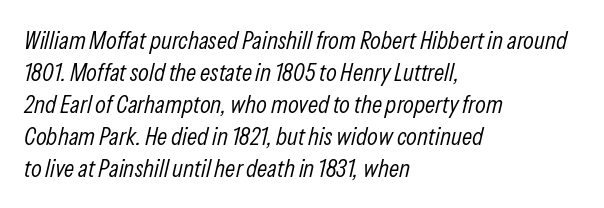
Q: Is the text bold? A: No.
Q: Is the text italic (slanted)? A: Yes, it leans right by about 13 degrees.
Q: Is the text underlined? A: No.
Q: How is the paragraph aligned? A: Left-aligned.
Q: Is the spacing between letters normal or unusually wide? A: Normal.
Q: Is the spacing between lines tight, normal or loose? A: Normal.
